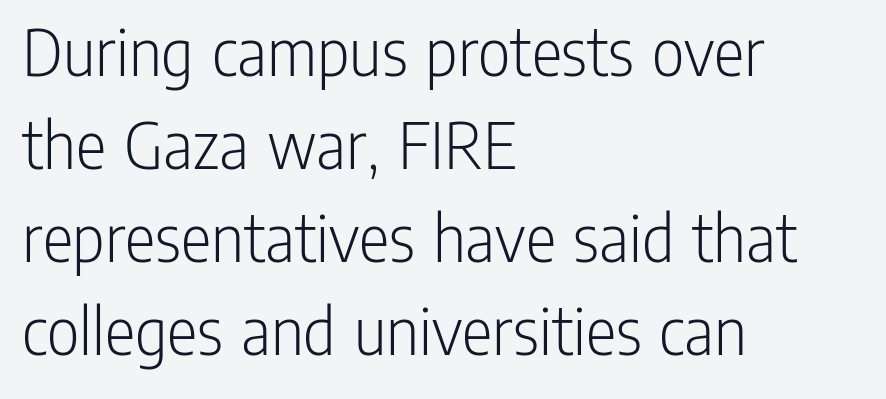
The image shows 71 px light, condensed sans-serif type, upright; set left-aligned, normal line spacing (1.31x), normal letter spacing, not underlined; low stroke contrast and a medium x-height.
